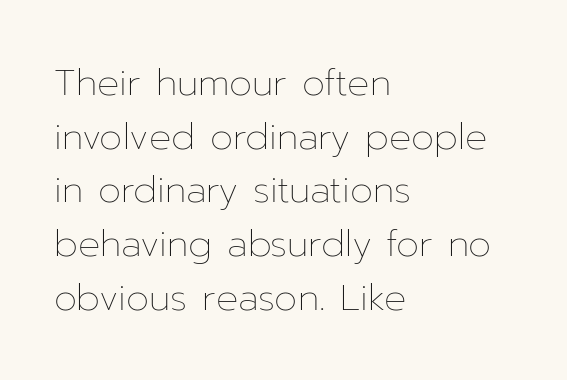
{"italic": "no", "bold": "no", "weight": "thin", "width": "normal", "stroke_contrast": "low", "x_height": "medium", "monospaced": "no", "underline": "no", "align": "left", "line_spacing": "normal", "line_spacing_ratio": 1.45, "letter_spacing": "normal", "letter_spacing_em": 0.0, "glyph_px": 37}
